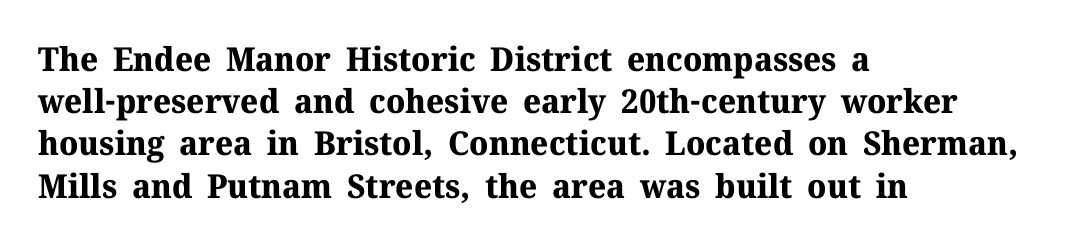
{"serif": "yes", "italic": "no", "bold": "yes", "weight": "bold", "width": "normal", "stroke_contrast": "medium", "x_height": "medium", "monospaced": "no", "underline": "no", "align": "left", "line_spacing": "normal", "line_spacing_ratio": 1.28, "letter_spacing": "normal", "letter_spacing_em": 0.0, "glyph_px": 33}
